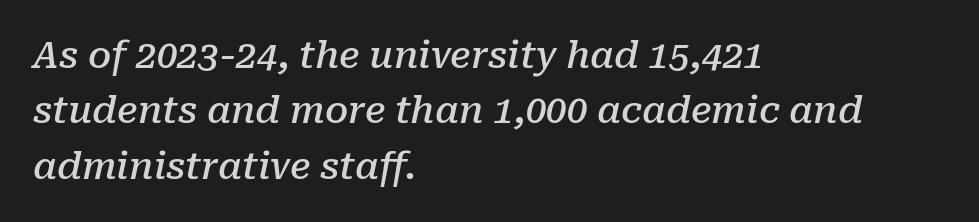
Caption: standard tracking, unaltered. Visually the block forms a straight wall on the left and a jagged coastline on the right. A typesetter would mark this as italic. The zone under the glyphs is completely vacant. These lines are composed in type with serifs.
